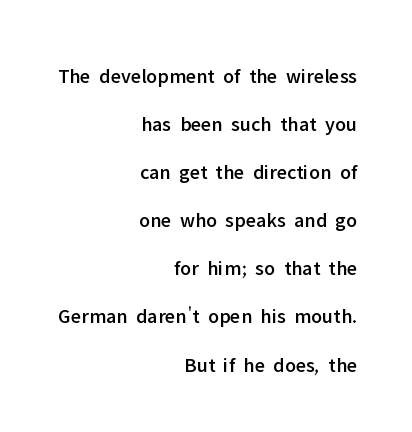
{"italic": "no", "underline": "no", "align": "right", "line_spacing": "loose", "line_spacing_ratio": 2.29, "letter_spacing": "normal", "letter_spacing_em": 0.0, "glyph_px": 21}
